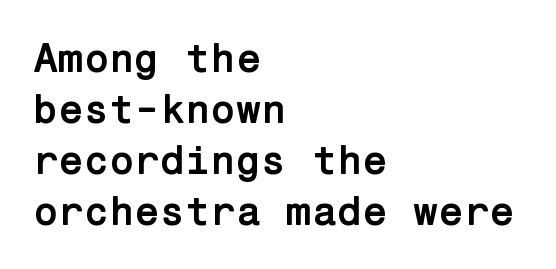
Inter-character spacing is left at the font's built-in metrics. The paragraph has a hard left edge and a soft right edge. Nope, no serifs anywhere on these letters. Italic: no, the glyphs are upright roman. The space beneath each line is pristine and unruled. Does the weight exceed regular? Yes, all the way to bold.
